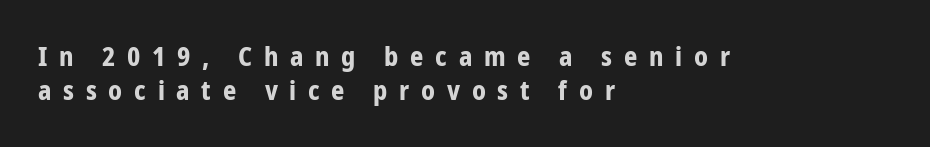
{"italic": "no", "bold": "yes", "underline": "no", "align": "left", "line_spacing": "normal", "line_spacing_ratio": 1.31, "letter_spacing": "wide", "letter_spacing_em": 0.45, "glyph_px": 26}
